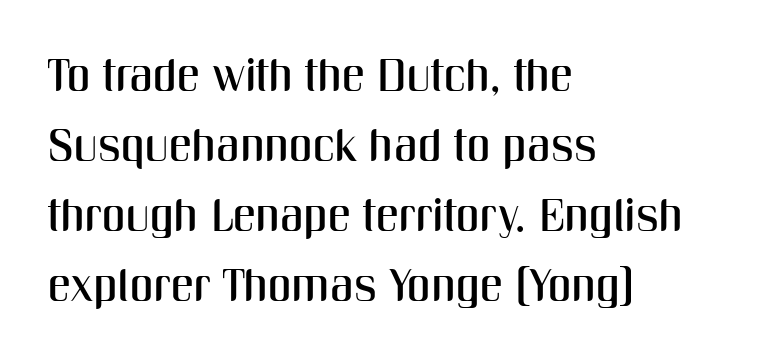
Here the glyphs are tracked normally, forming tight word shapes. Every row of glyphs begins at an identical x-position on the left. This sample has the flowing, uneven cadence of proportional lettering. Evenly set lines give the paragraph a standard silhouette. Glance below the letters and you will spot only blank space.
